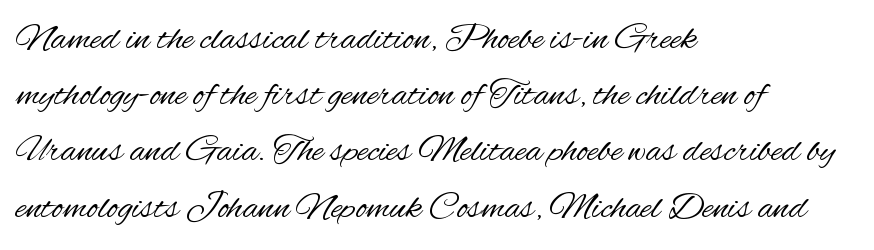
Weight: regular or lighter. Left-aligned paragraph, ragged on the right. Check the space under the baseline: it is left empty. Is there much room between lines? A standard amount, neither cramped nor airy. This sample uses plain, unmodified letter spacing.
